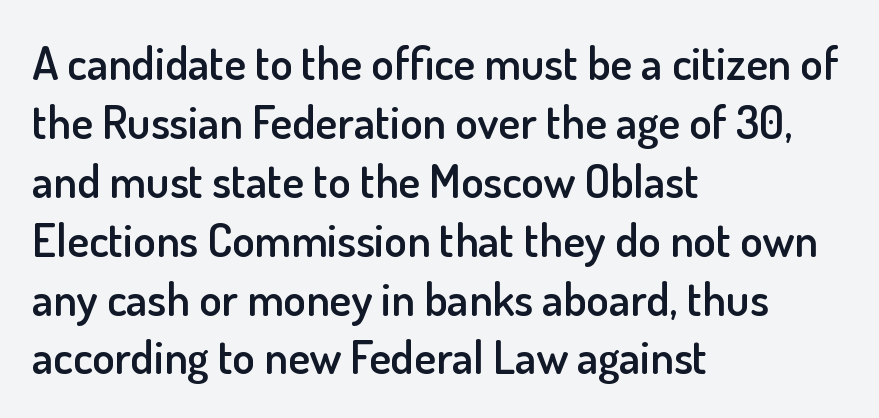
{"serif": "no", "italic": "no", "bold": "semi", "weight": "semibold", "width": "normal", "stroke_contrast": "low", "x_height": "small", "monospaced": "no", "underline": "no", "align": "left", "line_spacing": "normal", "line_spacing_ratio": 1.28, "letter_spacing": "normal", "letter_spacing_em": 0.0, "glyph_px": 46}
